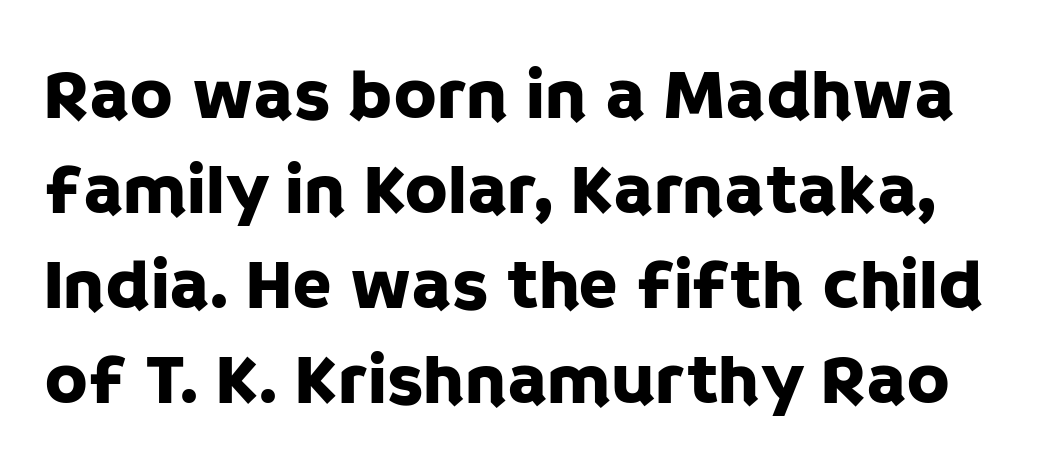
A typesetter would call this proportional, since set widths differ per character. Tracking here is standard; glyphs follow each other at the usual distance. Classification — sans serif. Every stem runs plumb, perpendicular to the baseline.
